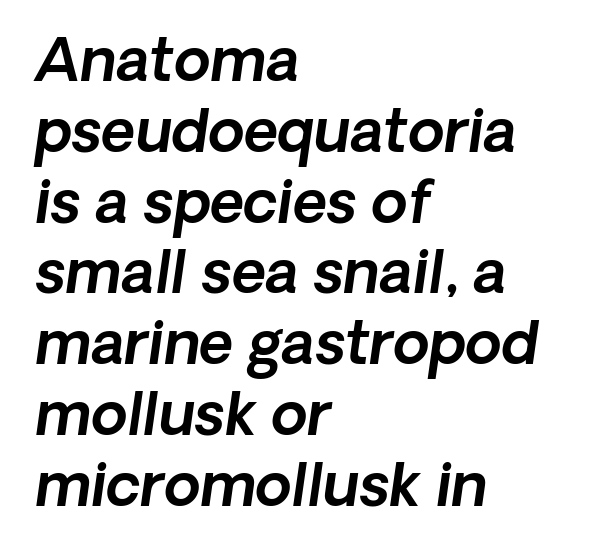
Q: Is the typeface a serif or a sans-serif typeface? A: Sans-serif.
Q: Is the text underlined? A: No.
Q: How is the paragraph aligned? A: Left-aligned.
Q: Is the spacing between letters normal or unusually wide? A: Normal.
Q: Width (condensed, normal, or wide)? A: Normal.
Q: x-height? A: Medium.
Q: Monospaced? A: No.
